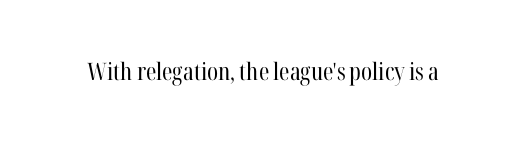
Only glyphs here, with clear space below each row. Notice how the stems are strictly vertical — no italics here. Between one letter and the next there's only the usual sliver of space. Is this a heavy cut? Hardly; it is regular or lighter.
